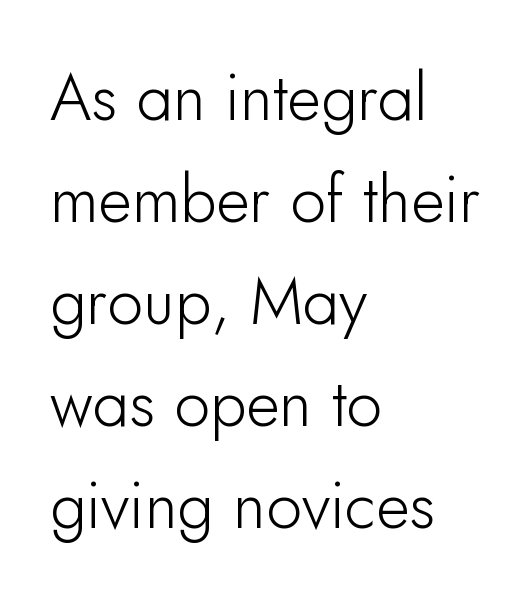
The image shows 65 px sans-serif type, upright; set left-aligned, normal line spacing (1.57x), normal letter spacing, not underlined; low stroke contrast and a small x-height.
